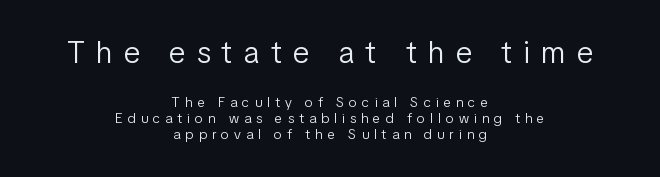
The image shows 31 px light, condensed sans-serif type, upright; set centered, line spacing 1.16x, unusually wide letter spacing (+0.37 em), not underlined; the first (top) block is 2.21x larger; low stroke contrast and a medium x-height.
